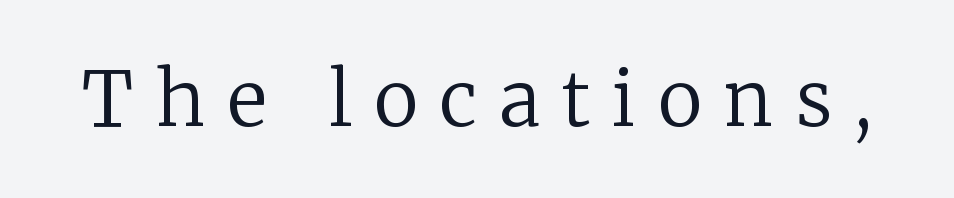
The image shows 76 px regular-weight serif type, upright; set unusually wide letter spacing (+0.29 em), not underlined; low stroke contrast and a medium x-height.
